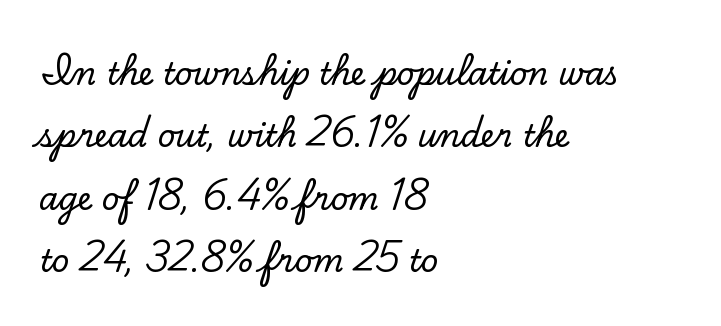
Honestly, the rows look like they've been pulled way apart. The letters carry serifs — small finishing strokes at the ends of their stems. The paragraph has a hard left edge and a soft right edge. Think of a printed novel: that variable character pitch is what you see here.
